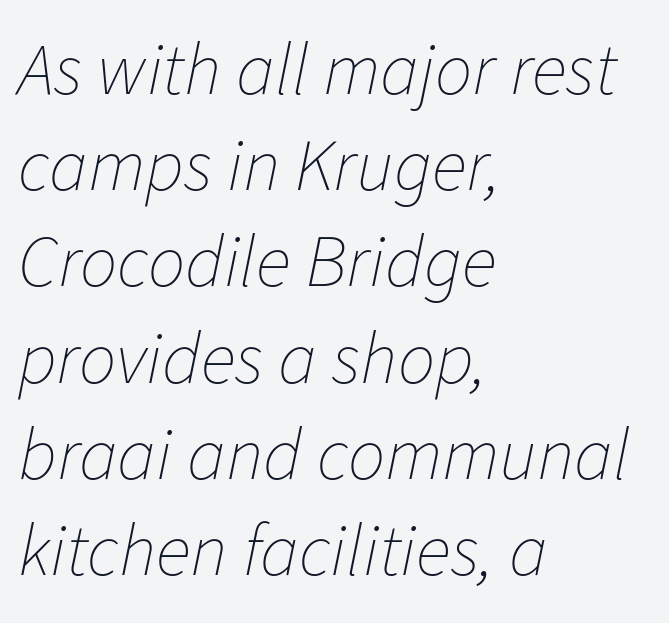
The image shows 74 px thin type, italic (leaning right); set left-aligned, normal line spacing (1.3x), normal letter spacing, not underlined; low stroke contrast and a medium x-height.
